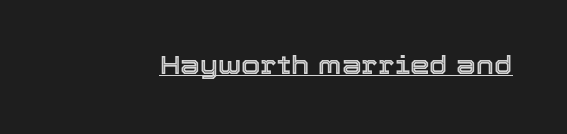
Q: Is the text italic (slanted)? A: No, it is upright.
Q: Is the text underlined? A: Yes.
Q: Is the spacing between letters normal or unusually wide? A: Normal.
